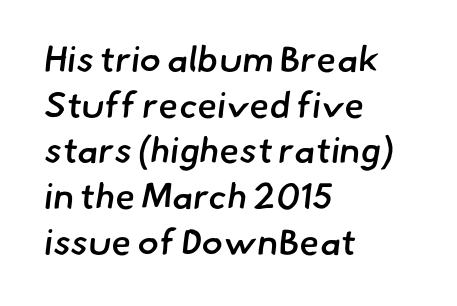
{"serif": "no", "bold": "semi", "weight": "semibold", "width": "normal", "stroke_contrast": "low", "x_height": "small", "monospaced": "no", "underline": "no", "align": "left", "line_spacing": "normal", "line_spacing_ratio": 1.27, "letter_spacing": "normal", "letter_spacing_em": 0.0, "glyph_px": 36}
